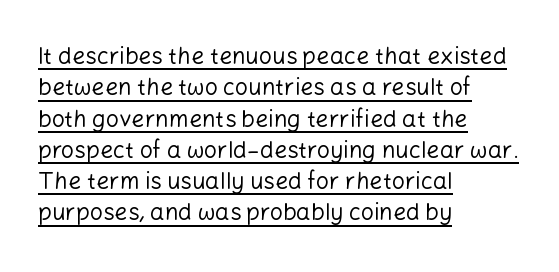
Q: Is the text bold? A: No.
Q: Is the text italic (slanted)? A: No, it is upright.
Q: Is the text underlined? A: Yes.
Q: How is the paragraph aligned? A: Left-aligned.
Q: Is the spacing between letters normal or unusually wide? A: Normal.
Q: Is the spacing between lines tight, normal or loose? A: Normal.
